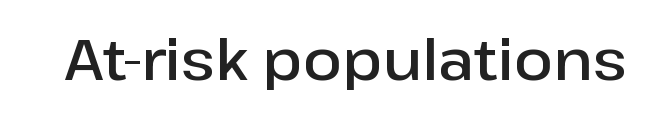
The characters display no serif detailing; their extremities are plain. Typesetter's note: demi weight, one step under bold. The horizontal fit of the characters is conventional and even. Bare-footed words on every line.
